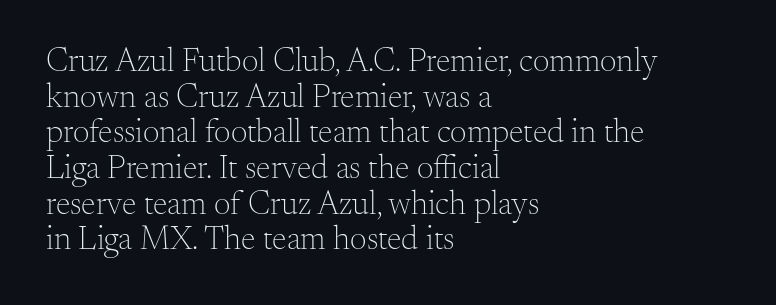
{"serif": "yes", "italic": "no", "bold": "no", "weight": "light", "width": "normal", "stroke_contrast": "medium", "x_height": "small", "monospaced": "no", "underline": "no", "align": "left", "line_spacing": "tight", "line_spacing_ratio": 1.08, "letter_spacing": "normal", "letter_spacing_em": 0.0, "glyph_px": 33}
